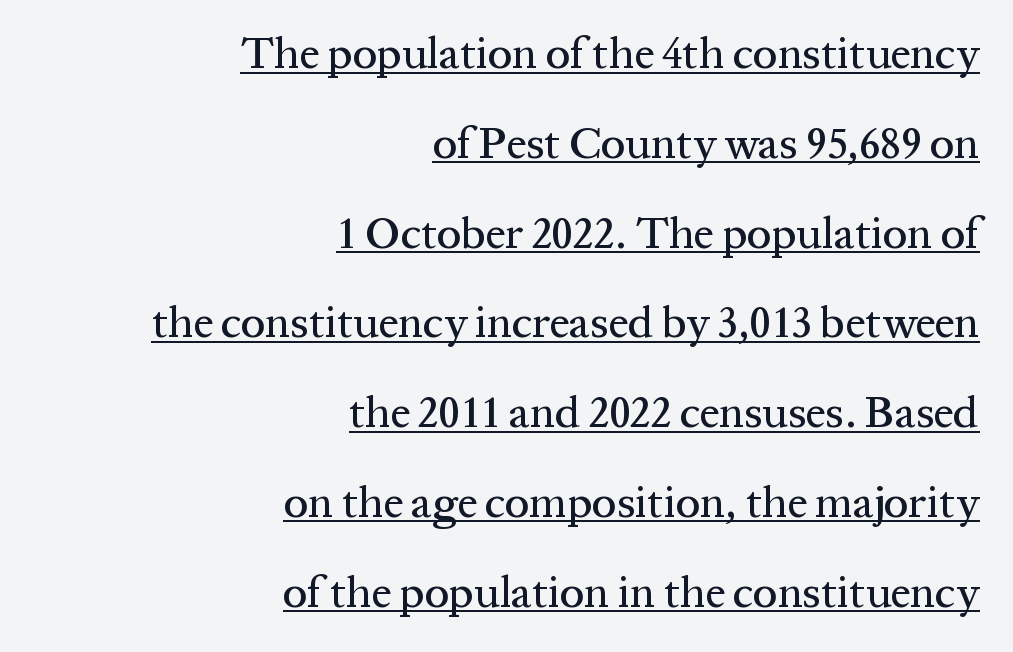
{"serif": "yes", "italic": "no", "width": "normal", "stroke_contrast": "medium", "x_height": "medium", "monospaced": "no", "underline": "yes", "align": "right", "line_spacing": "loose", "line_spacing_ratio": 2.04, "letter_spacing": "normal", "letter_spacing_em": 0.0, "glyph_px": 44}
